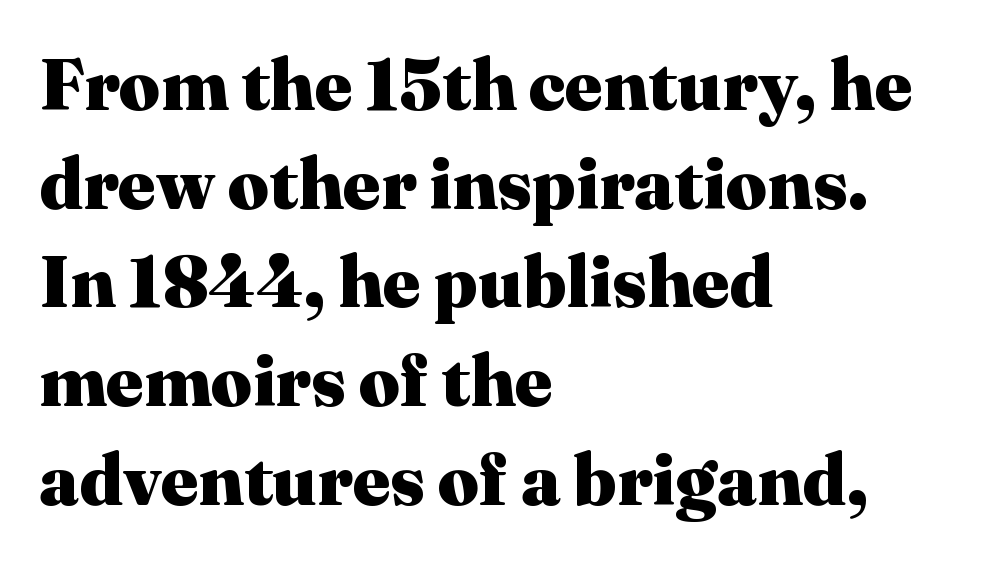
The image shows 72 px heavy serif type, upright; set left-aligned, normal line spacing (1.37x), normal letter spacing, not underlined; medium stroke contrast and a medium x-height.
